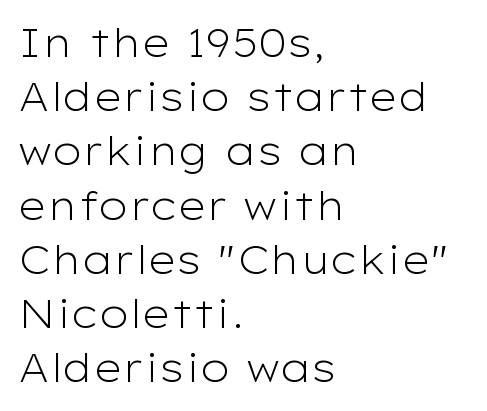
Q: Is the text bold? A: No.
Q: Is the text italic (slanted)? A: No, it is upright.
Q: Is the typeface a serif or a sans-serif typeface? A: Sans-serif.
Q: Is the text underlined? A: No.
Q: How is the paragraph aligned? A: Left-aligned.
Q: Is the spacing between letters normal or unusually wide? A: Normal.
Q: Is the spacing between lines tight, normal or loose? A: Normal.
Q: Width (condensed, normal, or wide)? A: Wide.
Q: Stroke contrast? A: Low.
Q: x-height? A: Medium.
Q: Monospaced? A: No.
